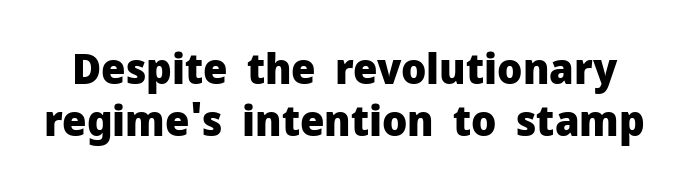
The image shows 43 px heavy sans-serif type, upright; set line spacing 1.21x, normal letter spacing, not underlined; low stroke contrast and a medium x-height.
